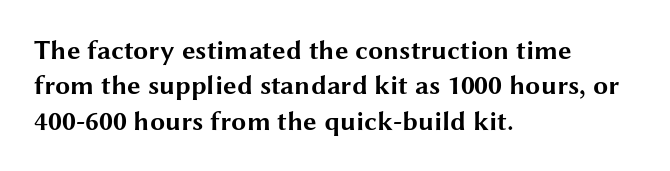
Q: Is the text bold? A: Yes.
Q: Is the text italic (slanted)? A: No, it is upright.
Q: Is the text underlined? A: No.
Q: How is the paragraph aligned? A: Left-aligned.
Q: Is the spacing between letters normal or unusually wide? A: Normal.
Q: Is the spacing between lines tight, normal or loose? A: Normal.
